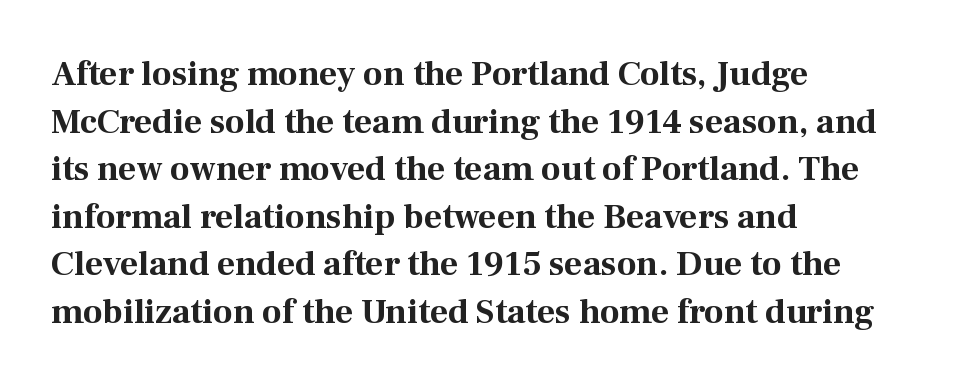
Q: Is the text bold? A: Yes.
Q: Is the text italic (slanted)? A: No, it is upright.
Q: Is the typeface a serif or a sans-serif typeface? A: Serif.
Q: Is the text underlined? A: No.
Q: How is the paragraph aligned? A: Left-aligned.
Q: Is the spacing between letters normal or unusually wide? A: Normal.
Q: Is the spacing between lines tight, normal or loose? A: Normal.
Q: Width (condensed, normal, or wide)? A: Normal.
Q: Stroke contrast? A: Medium.
Q: x-height? A: Medium.
Q: Monospaced? A: No.
